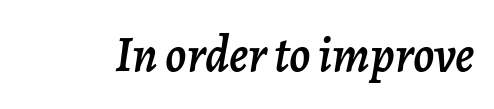
The gaps between neighbouring characters are ordinary and unremarkable. The face used here has a pronounced slope to its letters. Do the characters align in a grid? No, the font is proportional. A bare baseline throughout the passage.
